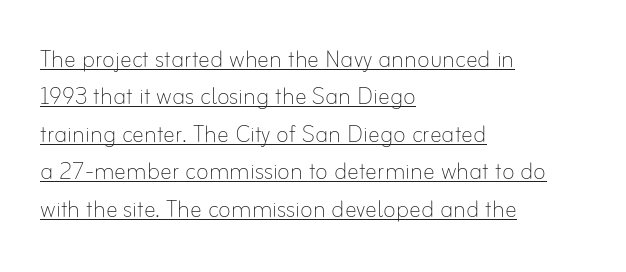
The image shows 30 px thin type, upright; set left-aligned, normal line spacing (1.25x), normal letter spacing, underlined; low stroke contrast and a small x-height.
